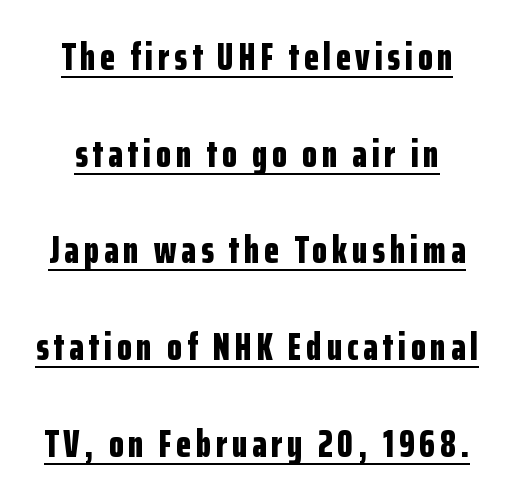
{"serif": "no", "italic": "no", "bold": "yes", "weight": "bold", "width": "condensed", "stroke_contrast": "low", "x_height": "medium", "monospaced": "no", "underline": "yes", "align": "center", "line_spacing": "loose", "line_spacing_ratio": 2.48, "glyph_px": 39}
